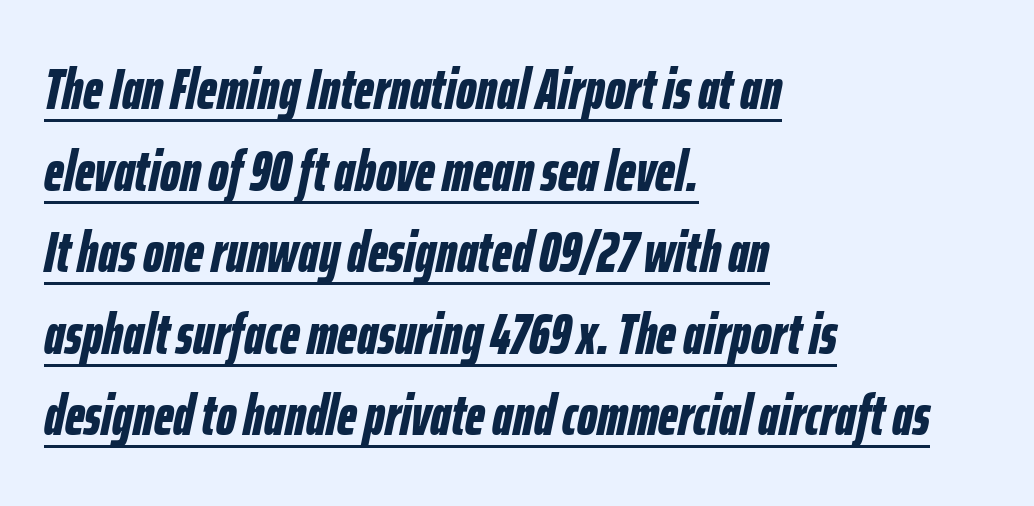
The specimen includes a rule beneath the text block's lines. You can tell it's italic because the verticals aren't actually vertical. The letters are bold, with thick, heavy strokes. Think of a printed novel: that variable character pitch is what you see here. Where is the straight margin? On the left.
